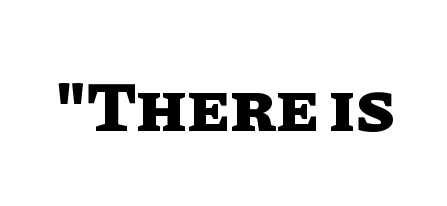
{"italic": "no", "bold": "yes", "weight": "heavy", "width": "normal", "stroke_contrast": "low", "x_height": "large", "monospaced": "no", "underline": "no", "letter_spacing": "normal", "letter_spacing_em": 0.0, "glyph_px": 71}
